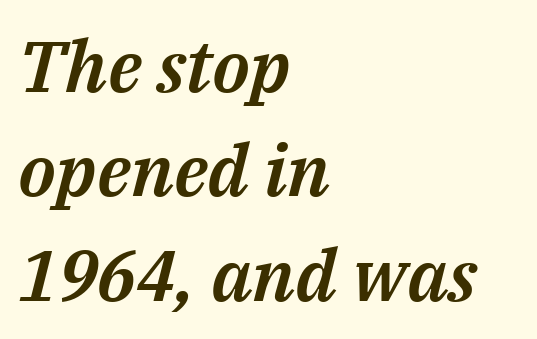
The image shows 72 px text type, italic (leaning right); set left-aligned, normal line spacing (1.45x), normal letter spacing, not underlined; medium stroke contrast and a medium x-height.
